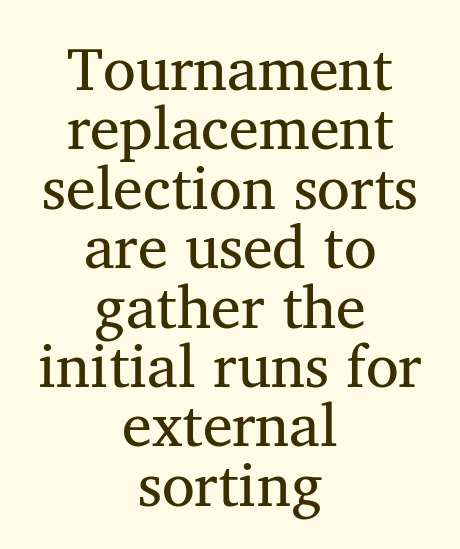
Tracking value appears to be zero — textbook default spacing. This sample uses a serif face. The specimen omits any rule beneath the text block's lines. Proportional: the letters do not fall into vertical columns. Successive baselines arrive quickly, one right under another.
